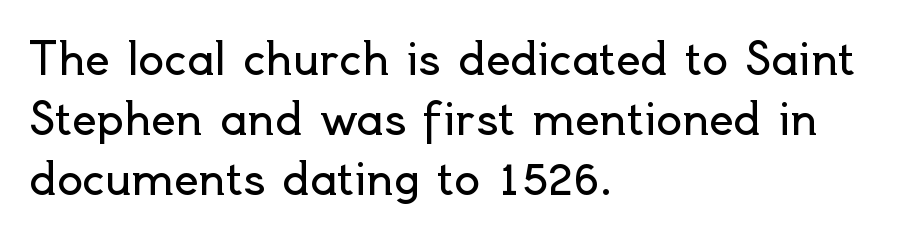
Weight: regular or lighter. Is this a fixed-width face? No — the glyphs have proportional, varying widths. The lines in this sample share a left origin and differ only in where they stop. The face used here is rendered with its standard letterfit.
